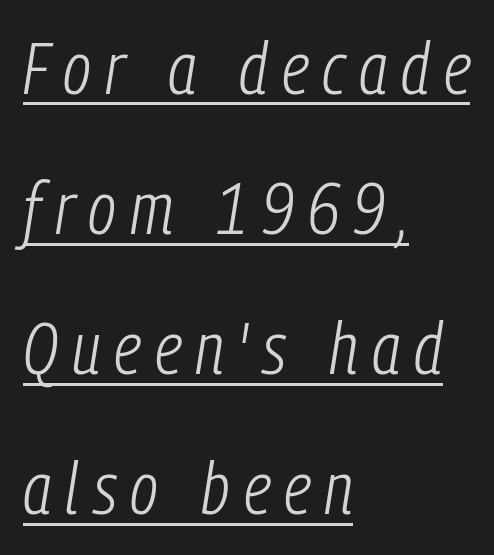
{"italic": "yes", "lean": "right", "slant_degrees": 9, "bold": "no", "weight": "light", "width": "condensed", "stroke_contrast": "low", "x_height": "medium", "monospaced": "no", "underline": "yes", "align": "left", "line_spacing": "loose", "line_spacing_ratio": 1.92, "glyph_px": 73}
